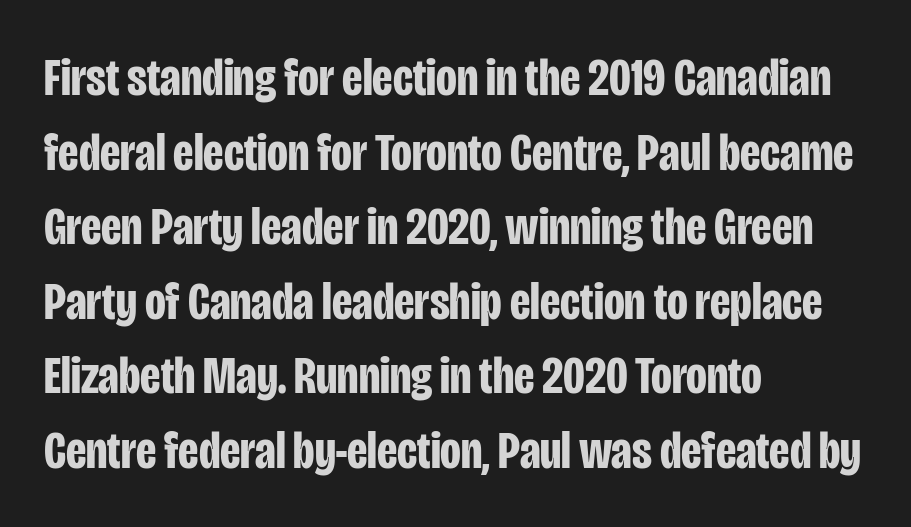
Each row of text sits above clean, open space. Inter-character spacing is left at the font's built-in metrics. This is the regular roman posture of the typeface. Typographically, this falls in the sans-serif category. Character widths vary here, with narrow letters taking less room than wide ones. Interline gaps are of average width in this sample.
